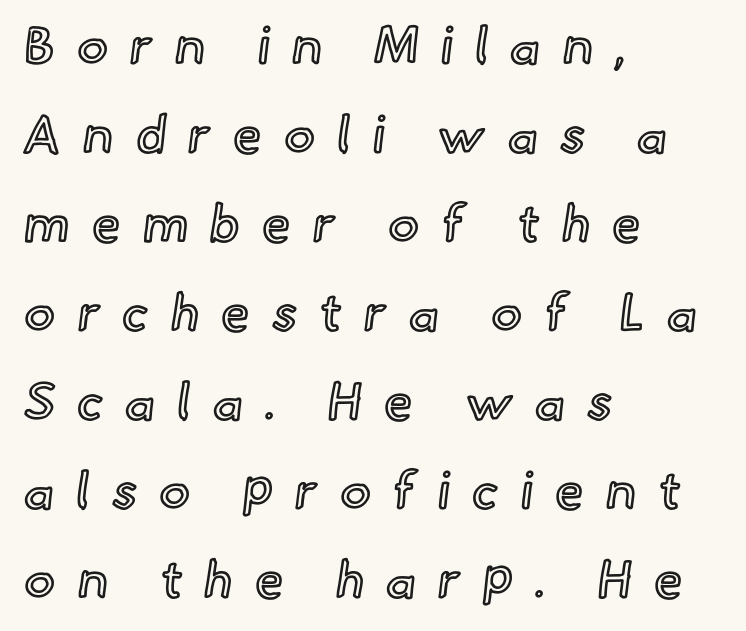
The image shows 52 px text type; set left-aligned, line spacing 1.71x, unusually wide letter spacing (+0.42 em), not underlined; a small x-height.
